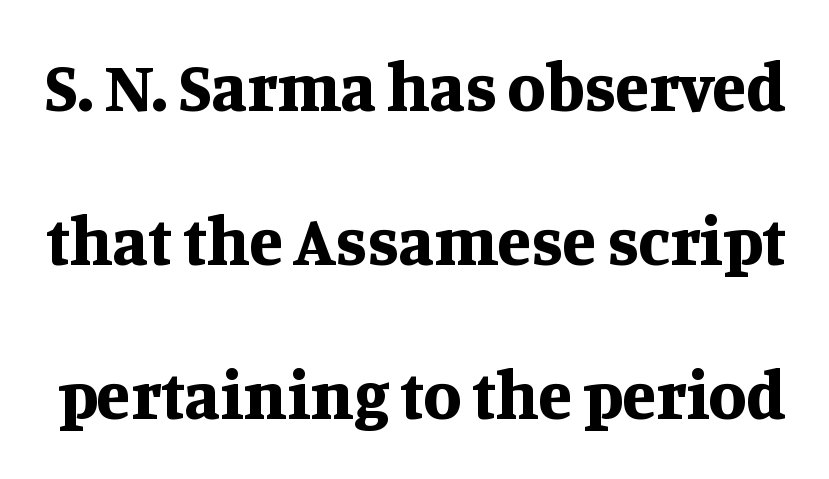
The image shows 69 px bold serif type, upright; set loose line spacing (2.23x), normal letter spacing, not underlined; medium stroke contrast and a large x-height.
